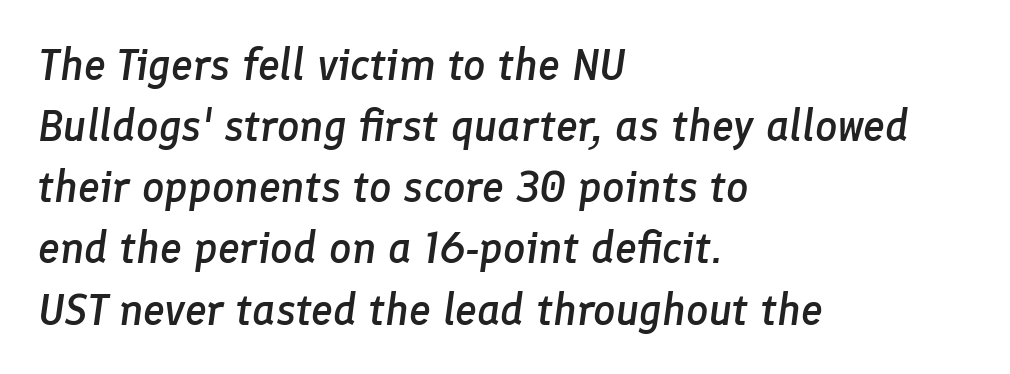
Q: Is the text bold? A: Semi-bold.
Q: Is the text italic (slanted)? A: Yes, it leans right by about 8 degrees.
Q: Is the text underlined? A: No.
Q: How is the paragraph aligned? A: Left-aligned.
Q: Is the spacing between letters normal or unusually wide? A: Normal.
Q: Is the spacing between lines tight, normal or loose? A: Normal.
Q: Width (condensed, normal, or wide)? A: Normal.
Q: Stroke contrast? A: Low.
Q: x-height? A: Medium.
Q: Monospaced? A: No.
